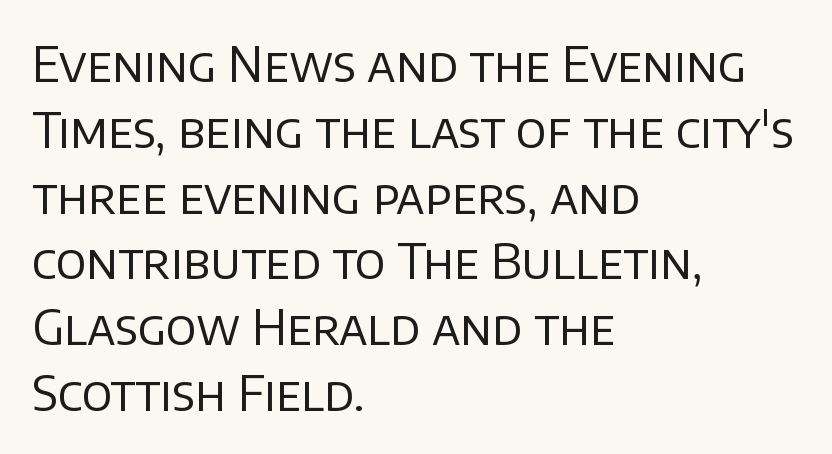
Q: Is the text bold? A: No.
Q: Is the text italic (slanted)? A: No, it is upright.
Q: Is the typeface a serif or a sans-serif typeface? A: Sans-serif.
Q: Is the text underlined? A: No.
Q: How is the paragraph aligned? A: Left-aligned.
Q: Is the spacing between letters normal or unusually wide? A: Normal.
Q: Is the spacing between lines tight, normal or loose? A: Normal.
Q: Width (condensed, normal, or wide)? A: Normal.
Q: Stroke contrast? A: Low.
Q: x-height? A: Large.
Q: Monospaced? A: No.
